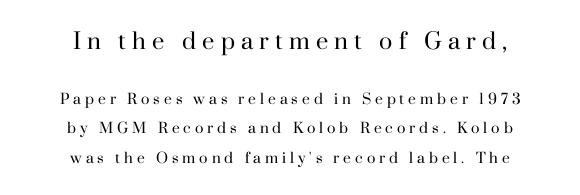
The image shows 22 px text type, upright; set centered, loose line spacing (2.08x), unusually wide letter spacing (+0.28 em), not underlined; the first (top) block is 1.57x larger.
